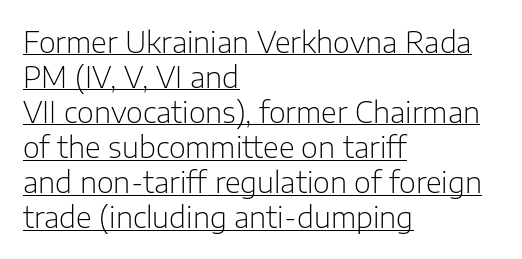
Q: Is the text bold? A: No.
Q: Is the text italic (slanted)? A: No, it is upright.
Q: Is the typeface a serif or a sans-serif typeface? A: Sans-serif.
Q: Is the text underlined? A: Yes.
Q: How is the paragraph aligned? A: Left-aligned.
Q: Is the spacing between letters normal or unusually wide? A: Normal.
Q: Width (condensed, normal, or wide)? A: Normal.
Q: Stroke contrast? A: Low.
Q: x-height? A: Medium.
Q: Monospaced? A: No.
